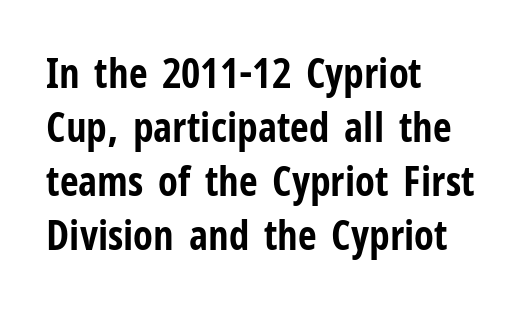
Q: Is the text bold? A: Yes.
Q: Is the text italic (slanted)? A: No, it is upright.
Q: Is the typeface a serif or a sans-serif typeface? A: Sans-serif.
Q: Is the text underlined? A: No.
Q: How is the paragraph aligned? A: Left-aligned.
Q: Is the spacing between letters normal or unusually wide? A: Normal.
Q: Is the spacing between lines tight, normal or loose? A: Normal.
Q: Width (condensed, normal, or wide)? A: Condensed.
Q: Stroke contrast? A: Low.
Q: x-height? A: Medium.
Q: Monospaced? A: No.
